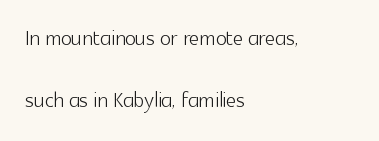
The gap between lines stays unmarked. A typesetter would mark this as roman, not italic. What stands out about the letter spacing? Nothing — it is the standard amount. Teacher's note: observe the even left margin — that is flush-left alignment. This sample trades compactness for vertical openness between lines.
